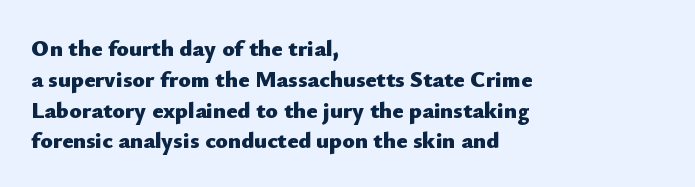
Q: Is the text bold? A: Yes.
Q: Is the text italic (slanted)? A: No, it is upright.
Q: Is the text underlined? A: No.
Q: How is the paragraph aligned? A: Left-aligned.
Q: Is the spacing between letters normal or unusually wide? A: Normal.
Q: Is the spacing between lines tight, normal or loose? A: Normal.
